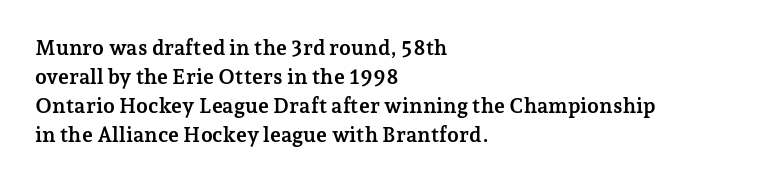
The lines are quadded left. These lines keep a tight, regular rhythm from letter to letter. The gap between lines stays unmarked. It's the straight-up-and-down kind of type. The rendering uses a moderate line-height, typical for paragraphs. Pretty heavy lettering here — definitely bold.
